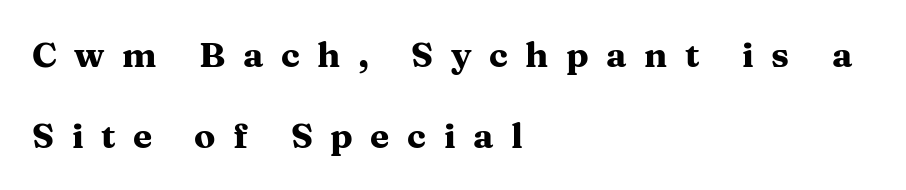
Q: Is the text bold? A: Yes.
Q: Is the text italic (slanted)? A: No, it is upright.
Q: Is the typeface a serif or a sans-serif typeface? A: Serif.
Q: Is the text underlined? A: No.
Q: How is the paragraph aligned? A: Left-aligned.
Q: Is the spacing between letters normal or unusually wide? A: Unusually wide.
Q: Is the spacing between lines tight, normal or loose? A: Loose.
Q: Width (condensed, normal, or wide)? A: Wide.
Q: Stroke contrast? A: Medium.
Q: x-height? A: Medium.
Q: Monospaced? A: No.
